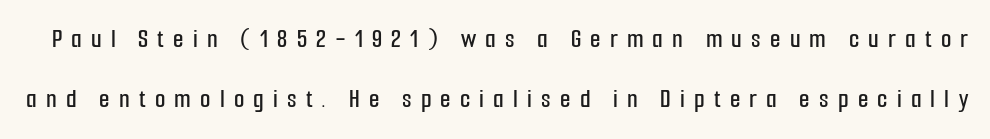
{"italic": "no", "underline": "no", "line_spacing": "loose", "line_spacing_ratio": 2.23, "letter_spacing": "wide", "letter_spacing_em": 0.34, "glyph_px": 27}
